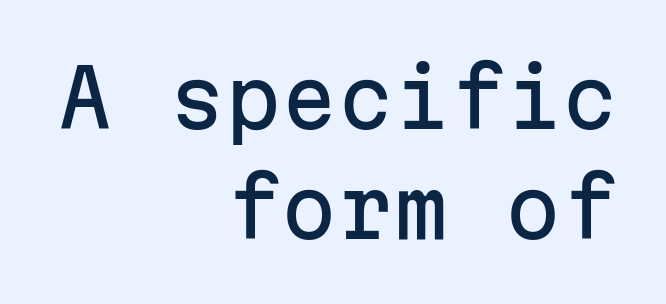
The image shows 80 px sans-serif type, upright, monospaced; set right-aligned, normal line spacing (1.37x), normal letter spacing, not underlined; low stroke contrast and a medium x-height.
